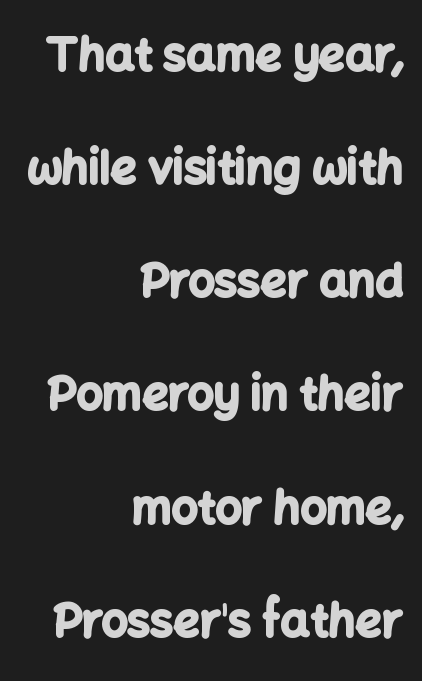
Q: Is the text bold? A: Yes.
Q: Is the text italic (slanted)? A: No, it is upright.
Q: Is the typeface a serif or a sans-serif typeface? A: Sans-serif.
Q: Is the text underlined? A: No.
Q: How is the paragraph aligned? A: Right-aligned.
Q: Is the spacing between letters normal or unusually wide? A: Normal.
Q: Is the spacing between lines tight, normal or loose? A: Loose.
Q: Width (condensed, normal, or wide)? A: Normal.
Q: Stroke contrast? A: Low.
Q: x-height? A: Medium.
Q: Monospaced? A: No.
